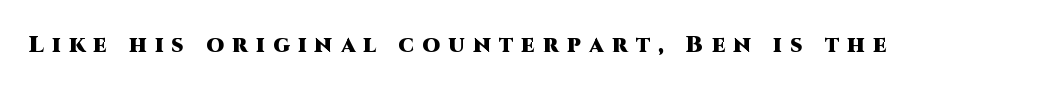
The lettering stays uniformly vertical, giving the passage a roman look. You could only call the tracking loose — the letters float apart. Unmarked baselines from the first word to the last. Plenty of ink on the page — the face is bold.
